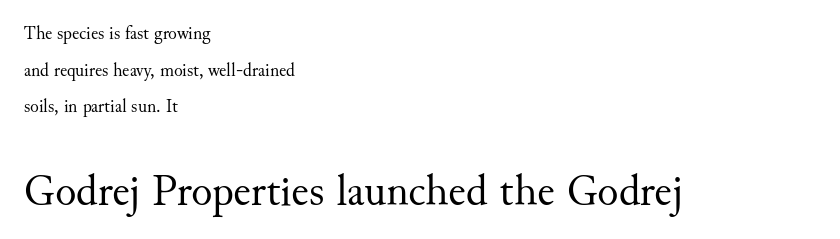
The image shows 44 px regular-weight serif type, upright; set left-aligned, loose line spacing (2.04x), normal letter spacing, not underlined; the second (bottom) block is 2.44x larger; medium stroke contrast and a small x-height.
